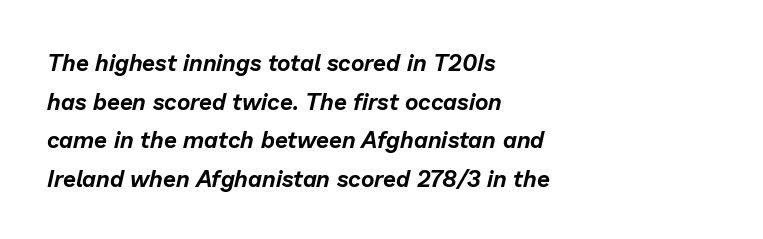
Q: Is the text italic (slanted)? A: Yes, it leans right by about 13 degrees.
Q: Is the text underlined? A: No.
Q: How is the paragraph aligned? A: Left-aligned.
Q: Is the spacing between letters normal or unusually wide? A: Normal.
Q: Is the spacing between lines tight, normal or loose? A: Normal.
